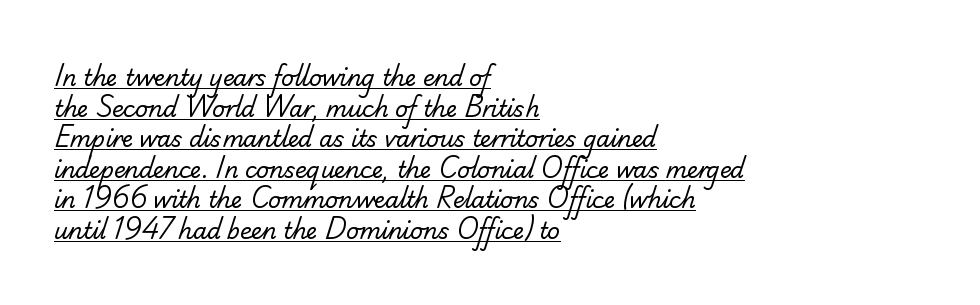
The image shows 22 px text type; set left-aligned, normal line spacing (1.39x), normal letter spacing, underlined.
